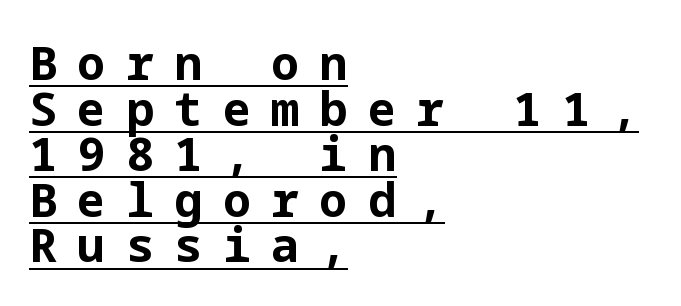
The passage shown stacks its lines with hardly any gap. Display-style spreading of the glyphs; the letterfit is very open. Notice how a bar underscores the lettering throughout. The specimen reads as upright at a glance.
